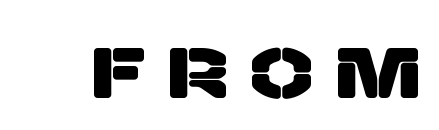
Q: Is the typeface a serif or a sans-serif typeface? A: Sans-serif.
Q: Is the text underlined? A: No.
Q: Is the spacing between letters normal or unusually wide? A: Unusually wide.
Q: Width (condensed, normal, or wide)? A: Normal.
Q: Stroke contrast? A: Low.
Q: x-height? A: Large.
Q: Monospaced? A: No.
